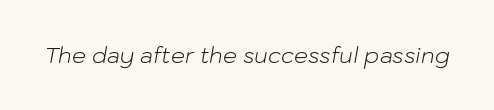
{"italic": "yes", "lean": "right", "slant_degrees": 10, "bold": "no", "underline": "no", "letter_spacing": "normal", "letter_spacing_em": 0.0, "glyph_px": 22}
